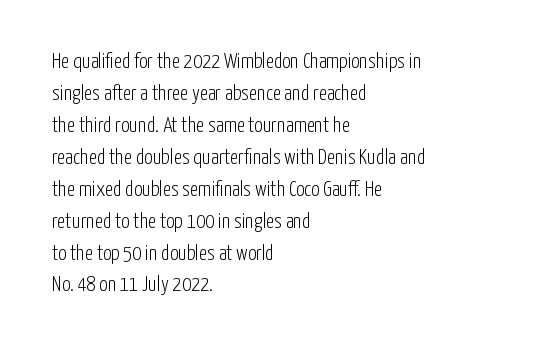
{"italic": "no", "bold": "no", "underline": "no", "align": "left", "line_spacing": "normal", "line_spacing_ratio": 1.52, "letter_spacing": "normal", "letter_spacing_em": 0.0, "glyph_px": 21}
